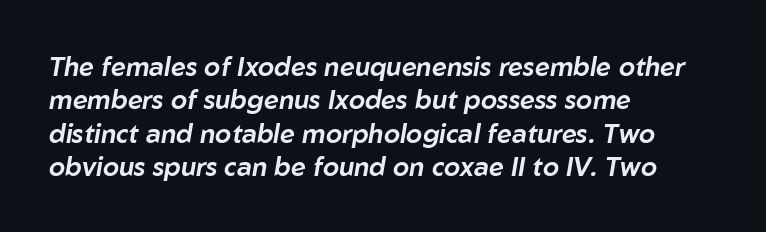
{"italic": "yes", "lean": "right", "slant_degrees": 10, "underline": "no", "align": "left", "line_spacing": "normal", "line_spacing_ratio": 1.28, "letter_spacing": "normal", "letter_spacing_em": 0.0, "glyph_px": 26}
